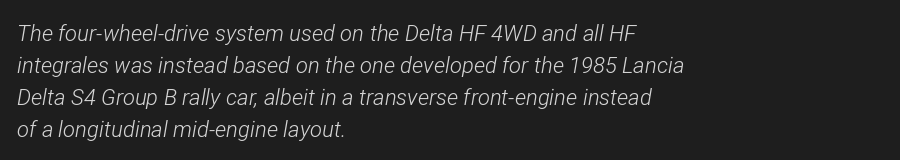
No extra ink here — the face is not bold. Nobody touched the tracking dial on this one. A normal amount of white space separates one row of letters from the next. The paragraph shown leans on its left margin. Lines of text with bare space underneath. In terms of posture, this sample is oblique.
